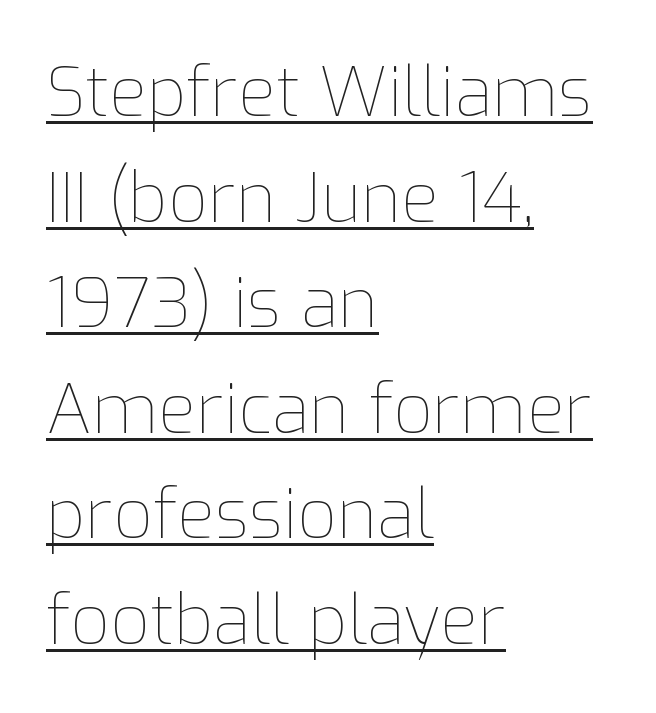
The image shows 69 px thin type, upright; set left-aligned, normal line spacing (1.53x), normal letter spacing, underlined; low stroke contrast and a medium x-height.
